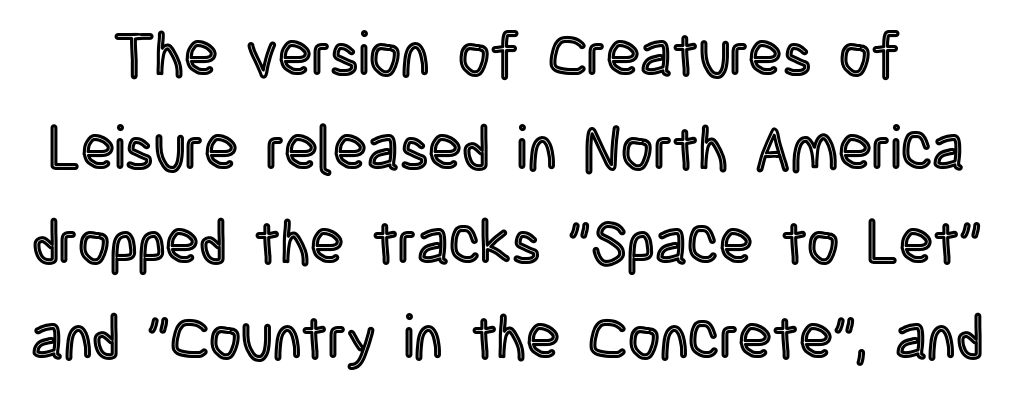
Underline: absent. Style check: upright. Here the designer chose a conventional face with non-uniform glyph widths. Reading down the column, the eye jumps a familiar distance to each next line. Caption: standard tracking, unaltered.
